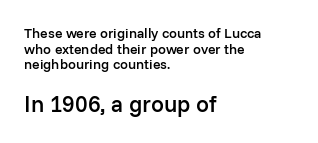
The image shows 23 px text type, upright; set left-aligned, tight line spacing (1.11x), normal letter spacing, not underlined; the second (bottom) block is 1.64x larger.
